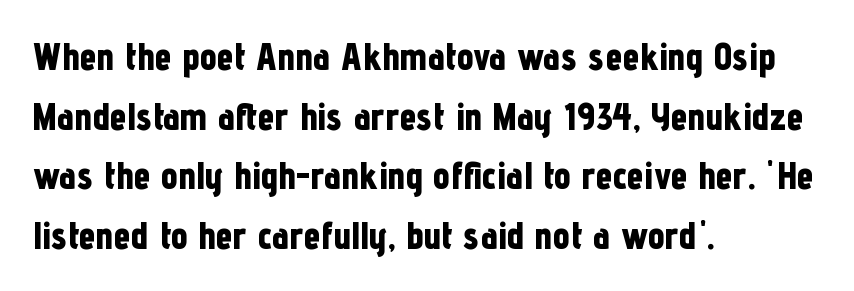
The image shows 38 px bold, condensed sans-serif type, upright; set left-aligned, normal line spacing (1.57x), normal letter spacing, not underlined; low stroke contrast and a medium x-height.
